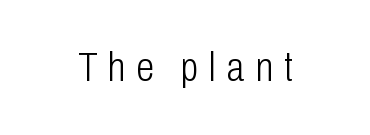
{"serif": "no", "italic": "no", "bold": "no", "weight": "light", "width": "condensed", "stroke_contrast": "low", "x_height": "medium", "monospaced": "no", "underline": "no", "letter_spacing": "wide", "letter_spacing_em": 0.26, "glyph_px": 41}
